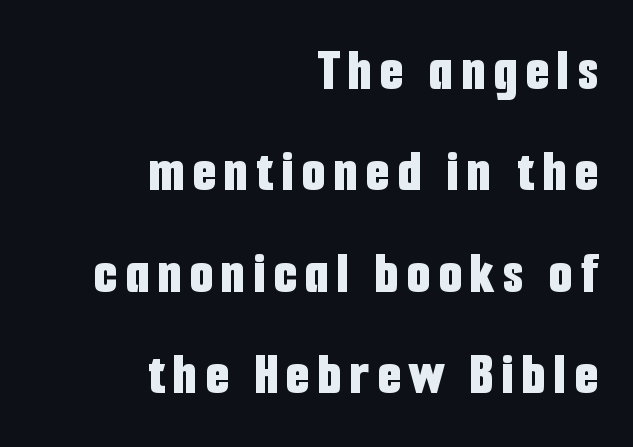
{"serif": "no", "italic": "no", "bold": "yes", "weight": "bold", "width": "condensed", "stroke_contrast": "low", "x_height": "medium", "monospaced": "no", "underline": "no", "align": "right", "line_spacing": "normal", "line_spacing_ratio": 1.69, "glyph_px": 60}
